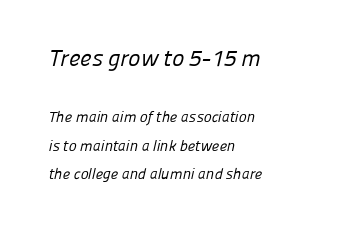
The image shows 23 px text type; set left-aligned, loose line spacing (1.9x), normal letter spacing, not underlined; the first (top) block is 1.53x larger.
